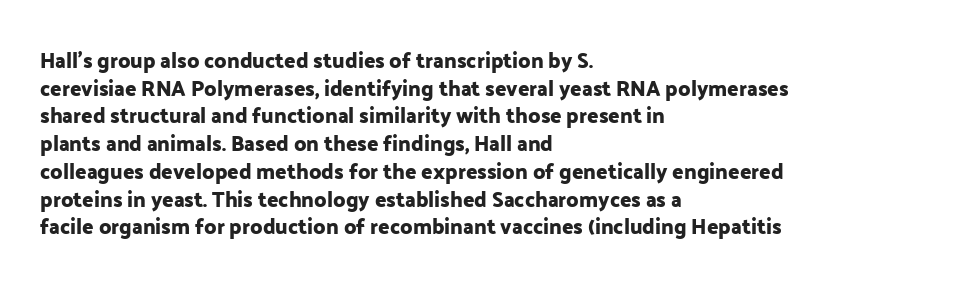
Q: Is the text italic (slanted)? A: No, it is upright.
Q: Is the text underlined? A: No.
Q: How is the paragraph aligned? A: Left-aligned.
Q: Is the spacing between letters normal or unusually wide? A: Normal.
Q: Is the spacing between lines tight, normal or loose? A: Normal.
